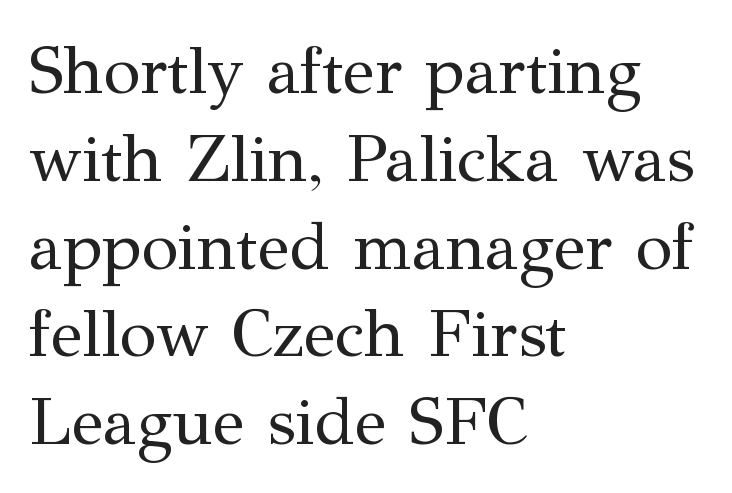
The image shows 67 px regular-weight serif type, upright; set left-aligned, normal line spacing (1.31x), normal letter spacing, not underlined; medium stroke contrast and a medium x-height.
